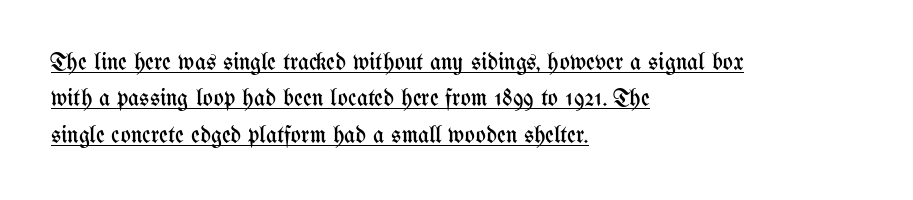
The image shows 24 px text type, upright; set left-aligned, normal line spacing (1.52x), normal letter spacing, underlined.
